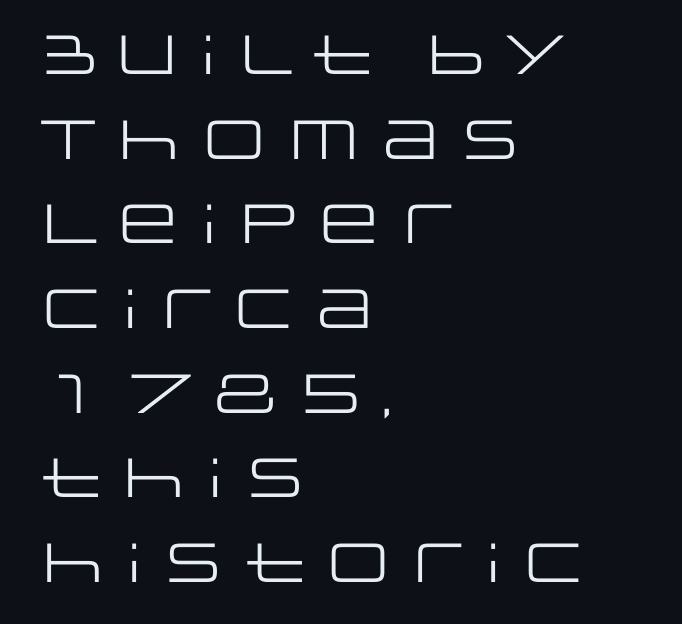
Q: Is the text bold? A: No.
Q: Is the text italic (slanted)? A: No, it is upright.
Q: Is the typeface a serif or a sans-serif typeface? A: Sans-serif.
Q: Is the text underlined? A: No.
Q: How is the paragraph aligned? A: Left-aligned.
Q: Is the spacing between letters normal or unusually wide? A: Normal.
Q: Is the spacing between lines tight, normal or loose? A: Normal.
Q: Width (condensed, normal, or wide)? A: Wide.
Q: Stroke contrast? A: Low.
Q: x-height? A: Large.
Q: Monospaced? A: No.
